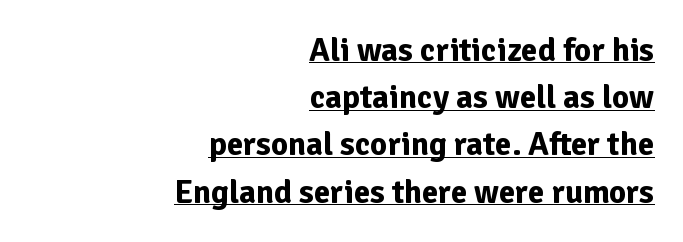
{"serif": "no", "italic": "no", "bold": "yes", "weight": "bold", "width": "normal", "stroke_contrast": "low", "x_height": "medium", "monospaced": "no", "underline": "yes", "align": "right", "line_spacing": "normal", "line_spacing_ratio": 1.43, "letter_spacing": "normal", "letter_spacing_em": 0.0, "glyph_px": 33}
